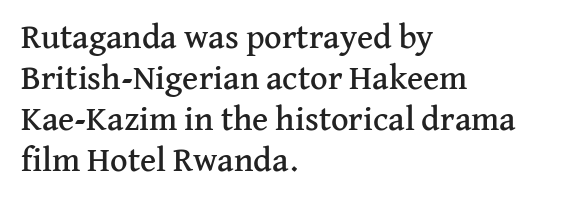
Q: Is the text italic (slanted)? A: No, it is upright.
Q: Is the typeface a serif or a sans-serif typeface? A: Serif.
Q: Is the text underlined? A: No.
Q: How is the paragraph aligned? A: Left-aligned.
Q: Is the spacing between letters normal or unusually wide? A: Normal.
Q: Width (condensed, normal, or wide)? A: Normal.
Q: Stroke contrast? A: Medium.
Q: x-height? A: Medium.
Q: Monospaced? A: No.
